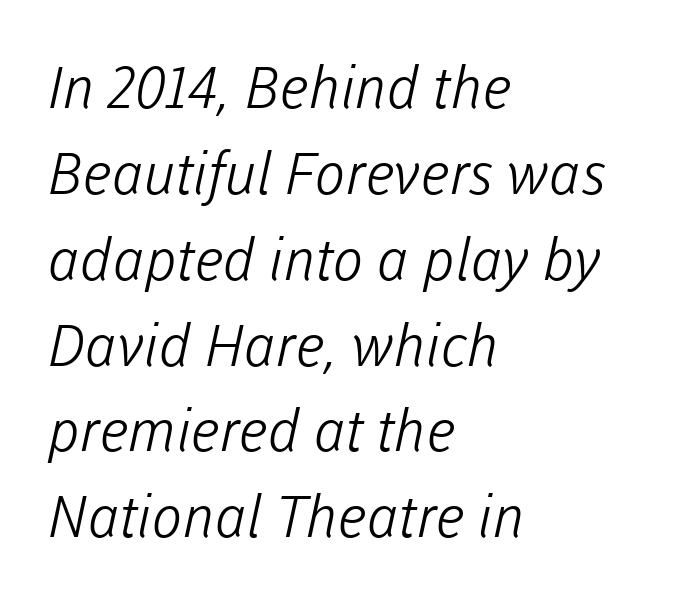
Q: Is the text bold? A: No.
Q: Is the typeface a serif or a sans-serif typeface? A: Sans-serif.
Q: Is the text underlined? A: No.
Q: How is the paragraph aligned? A: Left-aligned.
Q: Is the spacing between letters normal or unusually wide? A: Normal.
Q: Is the spacing between lines tight, normal or loose? A: Normal.
Q: Width (condensed, normal, or wide)? A: Normal.
Q: Stroke contrast? A: Low.
Q: x-height? A: Medium.
Q: Monospaced? A: No.
